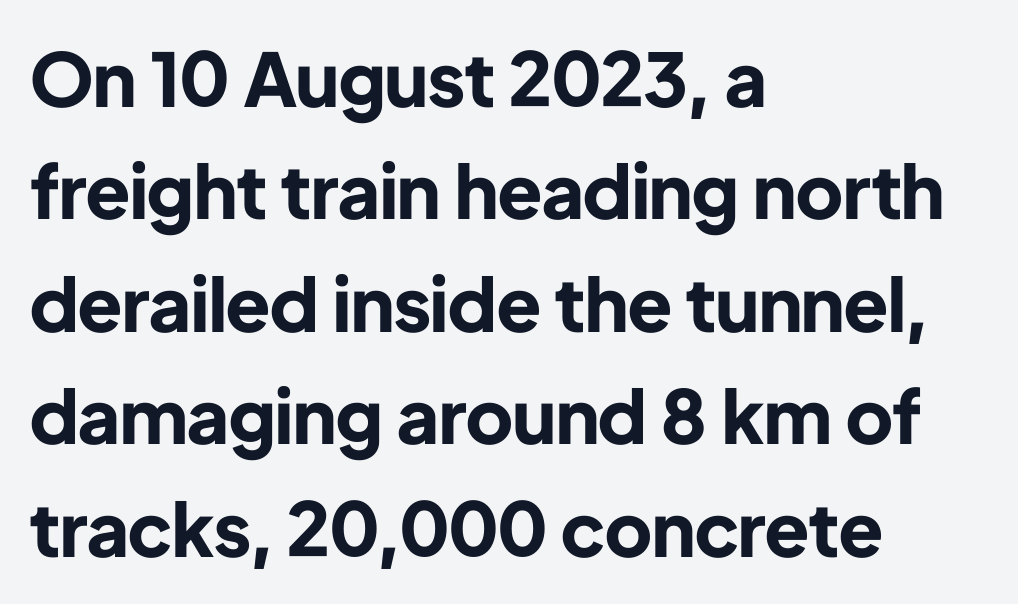
The image shows 74 px bold sans-serif type, upright; set left-aligned, normal line spacing (1.52x), normal letter spacing, not underlined; low stroke contrast and a medium x-height.
